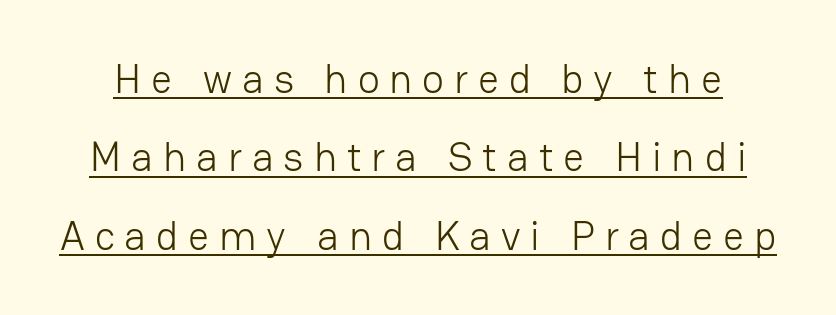
Each line of the rendering has a horizontal stroke beneath the glyphs. Students, observe: this is what heavily led, spacious text looks like. The face used here is rendered with a markedly widened letterfit. Heaviness? Minimal to ordinary, like unemphasized prose. You can tell it's not italic because the verticals are truly vertical.
